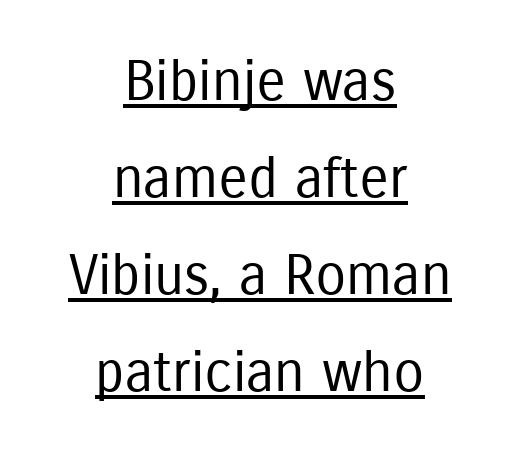
The image shows 56 px regular-weight, condensed sans-serif type, upright; set centered, line spacing 1.73x, normal letter spacing, underlined; low stroke contrast and a medium x-height.
